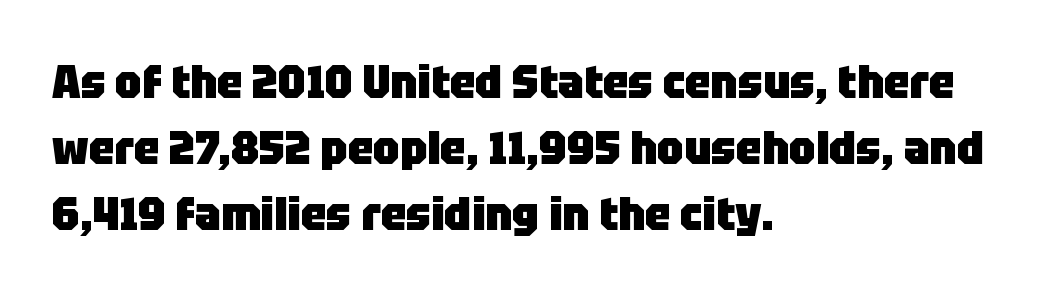
Q: Is the text bold? A: Yes.
Q: Is the text italic (slanted)? A: No, it is upright.
Q: Is the typeface a serif or a sans-serif typeface? A: Sans-serif.
Q: Is the text underlined? A: No.
Q: How is the paragraph aligned? A: Left-aligned.
Q: Is the spacing between letters normal or unusually wide? A: Normal.
Q: Is the spacing between lines tight, normal or loose? A: Normal.
Q: Width (condensed, normal, or wide)? A: Normal.
Q: Stroke contrast? A: Low.
Q: x-height? A: Large.
Q: Monospaced? A: No.
